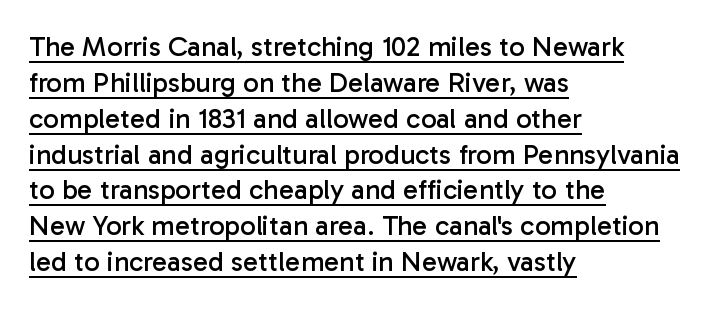
Q: Is the text bold? A: No.
Q: Is the text italic (slanted)? A: No, it is upright.
Q: Is the typeface a serif or a sans-serif typeface? A: Sans-serif.
Q: Is the text underlined? A: Yes.
Q: How is the paragraph aligned? A: Left-aligned.
Q: Is the spacing between letters normal or unusually wide? A: Normal.
Q: Is the spacing between lines tight, normal or loose? A: Normal.
Q: Width (condensed, normal, or wide)? A: Normal.
Q: Stroke contrast? A: Low.
Q: x-height? A: Medium.
Q: Monospaced? A: No.
